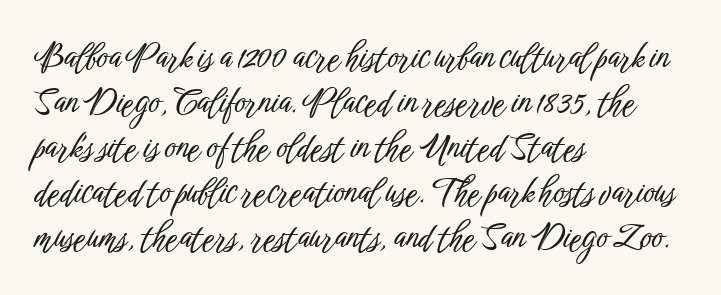
Q: Is the text italic (slanted)? A: Yes.
Q: Is the typeface a serif or a sans-serif typeface? A: Sans-serif.
Q: Is the text underlined? A: No.
Q: How is the paragraph aligned? A: Left-aligned.
Q: Is the spacing between letters normal or unusually wide? A: Normal.
Q: Is the spacing between lines tight, normal or loose? A: Normal.
Q: Width (condensed, normal, or wide)? A: Condensed.
Q: Stroke contrast? A: Low.
Q: x-height? A: Medium.
Q: Monospaced? A: No.
